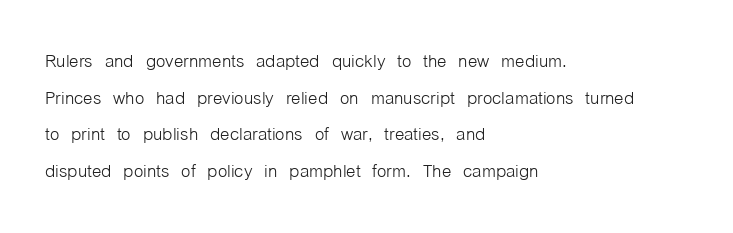
Standard letterfit; no display-style spreading of the glyphs. No chunkiness to these letters — they're not bold. This is roman type, the default non-slanted kind. Does the copy run flush right? No — it runs flush left.
